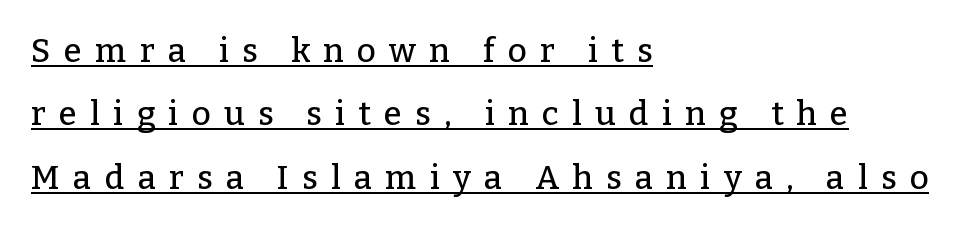
This rendering features underlined lettering. This rendering uses left alignment, leaving the right contour irregular. This sample has the flowing, uneven cadence of proportional lettering. Honestly, the letter spacing is so wide it's the main thing you notice.
